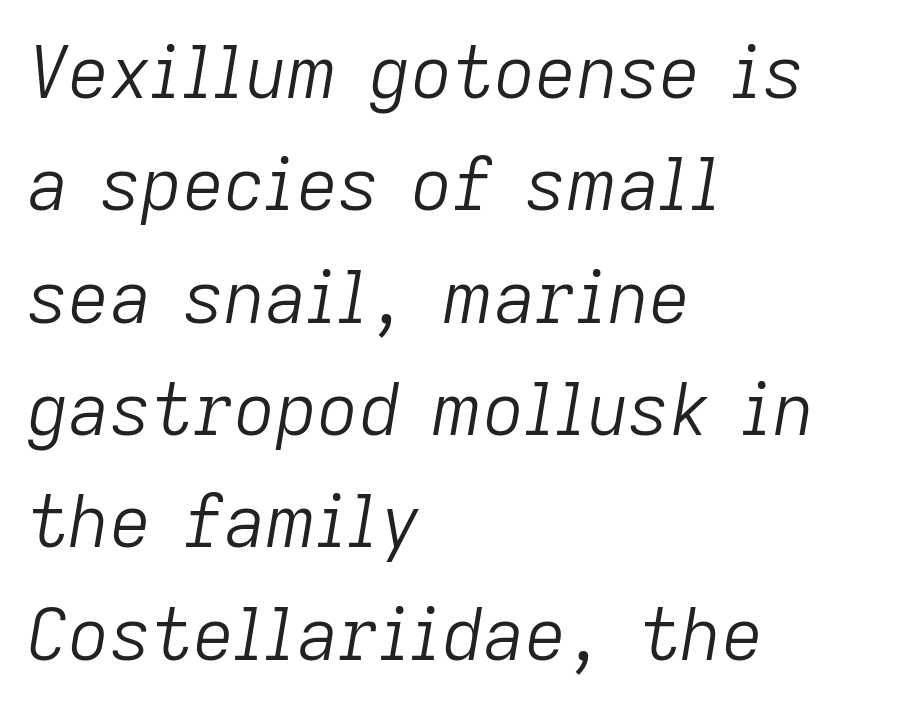
Q: Is the text bold? A: No.
Q: Is the text italic (slanted)? A: Yes, it leans right by about 9 degrees.
Q: Is the text underlined? A: No.
Q: How is the paragraph aligned? A: Left-aligned.
Q: Is the spacing between letters normal or unusually wide? A: Normal.
Q: Is the spacing between lines tight, normal or loose? A: Normal.
Q: Width (condensed, normal, or wide)? A: Normal.
Q: Stroke contrast? A: Low.
Q: x-height? A: Medium.
Q: Monospaced? A: No.
